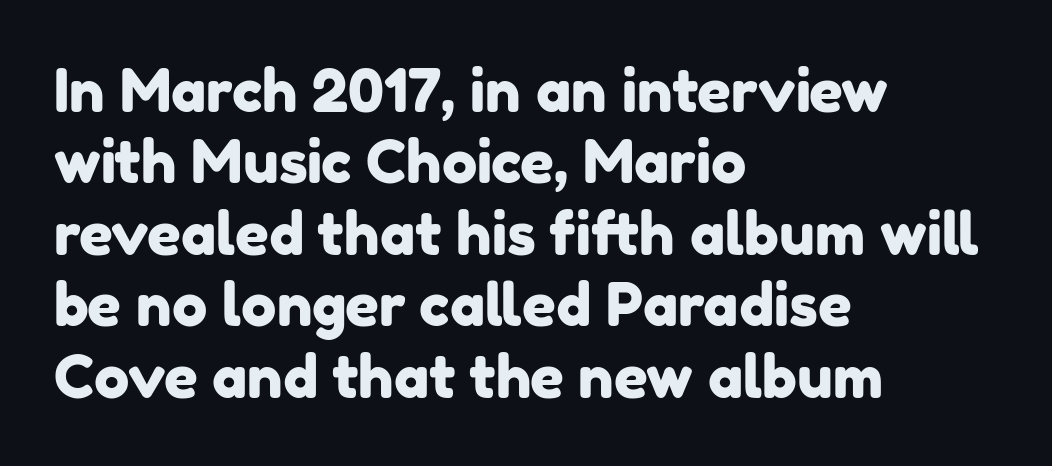
{"serif": "no", "width": "normal", "stroke_contrast": "low", "x_height": "medium", "monospaced": "no", "underline": "no", "align": "left", "line_spacing_ratio": 1.21, "letter_spacing": "normal", "letter_spacing_em": 0.0, "glyph_px": 59}
